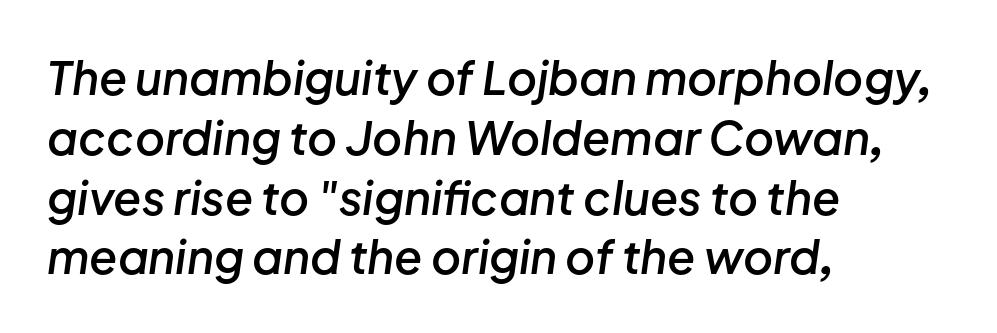
The image shows 46 px semibold type, italic (leaning right); set left-aligned, normal line spacing (1.3x), normal letter spacing, not underlined; low stroke contrast and a medium x-height.
